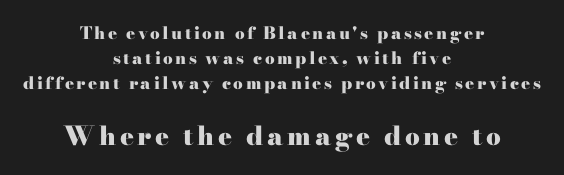
The image shows 26 px bold type, upright; set centered, normal line spacing (1.47x), not underlined; the second (bottom) block is 1.53x larger.
